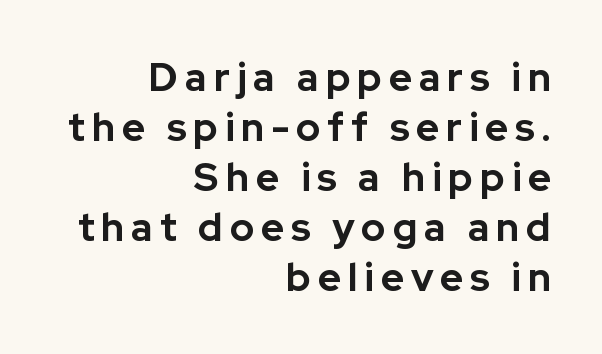
{"serif": "no", "italic": "no", "bold": "yes", "weight": "bold", "width": "normal", "stroke_contrast": "low", "x_height": "medium", "monospaced": "no", "underline": "no", "align": "right", "line_spacing": "normal", "line_spacing_ratio": 1.28, "glyph_px": 39}
